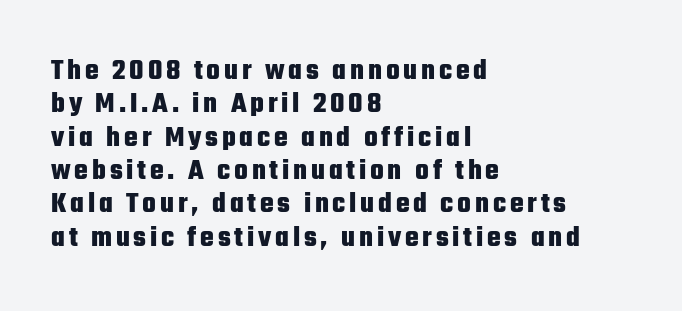
Q: Is the text bold? A: Yes.
Q: Is the text italic (slanted)? A: No, it is upright.
Q: Is the typeface a serif or a sans-serif typeface? A: Sans-serif.
Q: Is the text underlined? A: No.
Q: How is the paragraph aligned? A: Left-aligned.
Q: Is the spacing between lines tight, normal or loose? A: Tight.
Q: Width (condensed, normal, or wide)? A: Condensed.
Q: Stroke contrast? A: Low.
Q: x-height? A: Medium.
Q: Monospaced? A: No.
